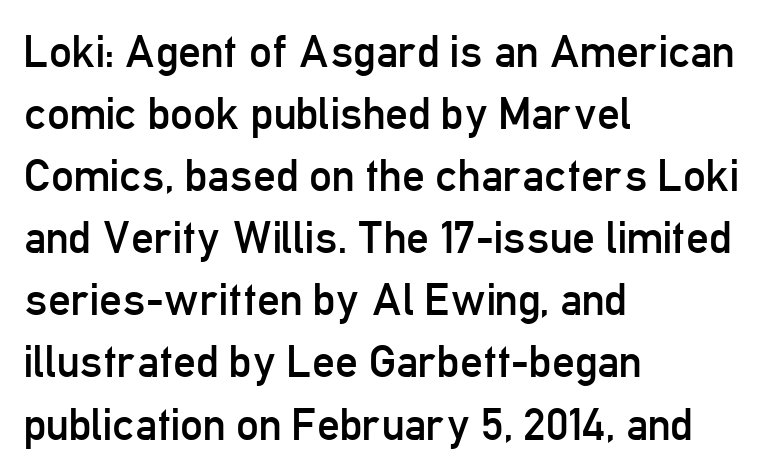
Leading: standard. The gaps between neighbouring characters are ordinary and unremarkable. Horizontal alignment here is leftward, the default for most running prose. Letters rest on an invisible, unmarked baseline. Proportional: the letters do not fall into vertical columns. The specimen reads as upright at a glance.
